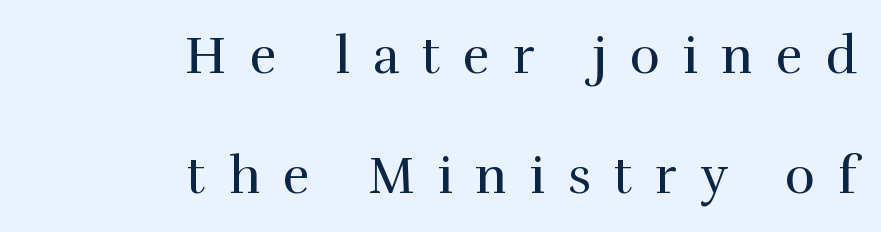
What stands out about the letter spacing? Its width — letters are far apart. One-word summary of the alignment: right. Do the letters lean? They stand straight. Whoever set this chose breathing room over compactness in the vertical rhythm.
